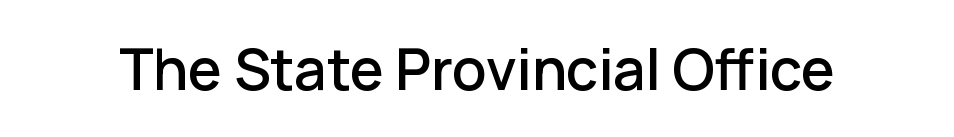
{"serif": "no", "italic": "no", "width": "normal", "stroke_contrast": "low", "x_height": "medium", "monospaced": "no", "underline": "no", "letter_spacing": "normal", "letter_spacing_em": 0.0, "glyph_px": 57}
